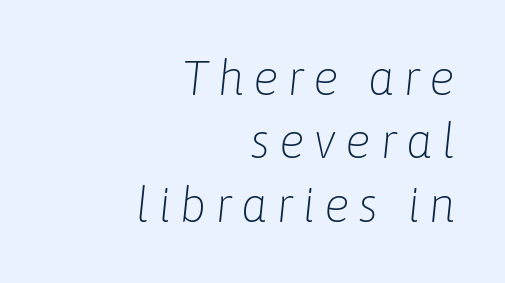
The image shows 48 px light type, italic (leaning right); set right-aligned, normal line spacing (1.32x), not underlined; low stroke contrast and a medium x-height.
